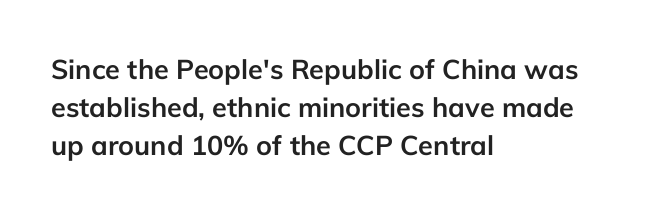
Nothing unusual about the tracking: characters are spaced as the font intends. Glance below the letters and you will spot only blank space. Designer's note — italics off, roman on. Alignment: flush left.
